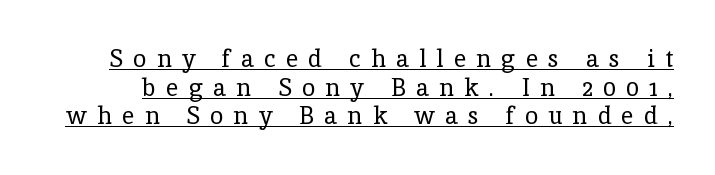
Q: Is the text bold? A: No.
Q: Is the text italic (slanted)? A: No, it is upright.
Q: Is the text underlined? A: Yes.
Q: Is the spacing between letters normal or unusually wide? A: Unusually wide.
